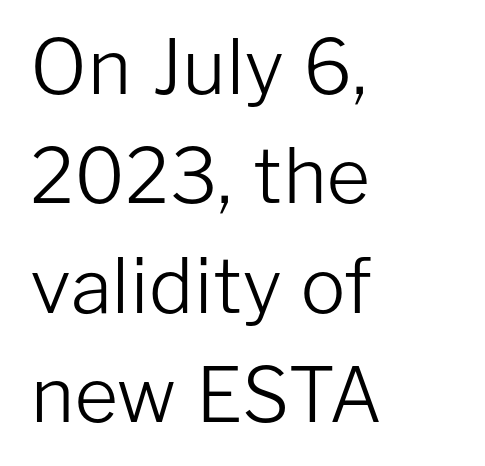
Q: Is the text bold? A: No.
Q: Is the text italic (slanted)? A: No, it is upright.
Q: Is the typeface a serif or a sans-serif typeface? A: Sans-serif.
Q: Is the text underlined? A: No.
Q: How is the paragraph aligned? A: Left-aligned.
Q: Is the spacing between letters normal or unusually wide? A: Normal.
Q: Is the spacing between lines tight, normal or loose? A: Normal.
Q: Width (condensed, normal, or wide)? A: Normal.
Q: Stroke contrast? A: Low.
Q: x-height? A: Medium.
Q: Monospaced? A: No.
